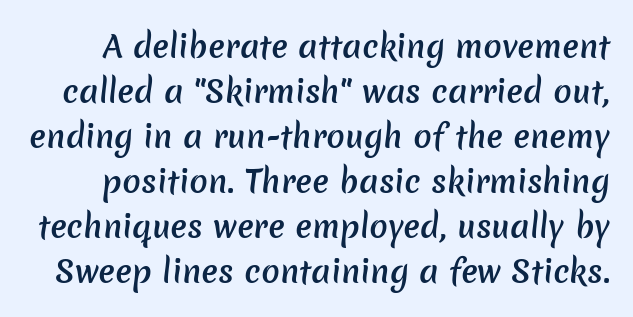
The font is running at a semibold setting, under full bold. Note the varied advance widths — an 'i' is clearly narrower than an 'm'. The letters carry no serifs — their stems end cleanly without finishing strokes. The zone under the glyphs is completely vacant.
